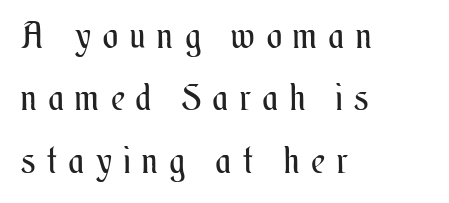
The image shows 36 px regular-weight, condensed type, upright; set left-aligned, line spacing 1.73x, unusually wide letter spacing (+0.34 em), not underlined; medium stroke contrast and a small x-height.
